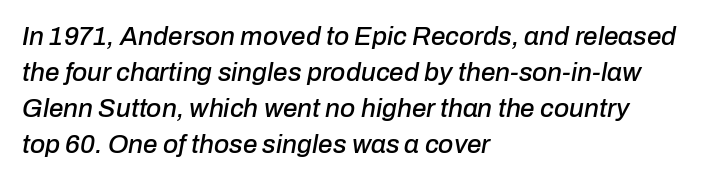
The image shows 26 px text type, italic (leaning right); set left-aligned, normal line spacing (1.38x), normal letter spacing, not underlined.
